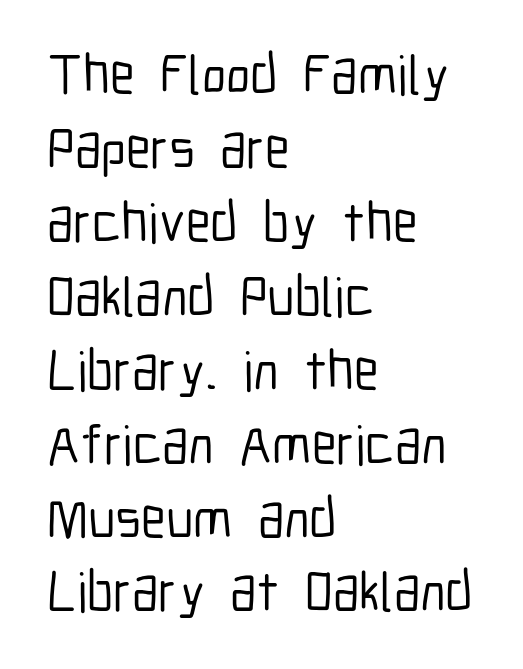
Q: Is the text italic (slanted)? A: No, it is upright.
Q: Is the typeface a serif or a sans-serif typeface? A: Sans-serif.
Q: Is the text underlined? A: No.
Q: How is the paragraph aligned? A: Left-aligned.
Q: Is the spacing between letters normal or unusually wide? A: Normal.
Q: Is the spacing between lines tight, normal or loose? A: Normal.
Q: Width (condensed, normal, or wide)? A: Condensed.
Q: Stroke contrast? A: Low.
Q: x-height? A: Medium.
Q: Monospaced? A: No.
